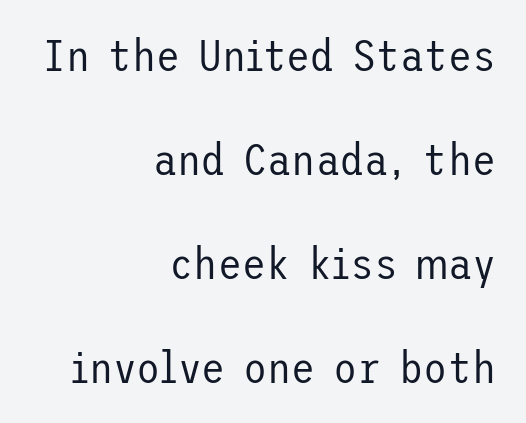
The image shows 44 px regular-weight sans-serif type, upright; set right-aligned, loose line spacing (2.36x), normal letter spacing, not underlined; low stroke contrast and a medium x-height.
